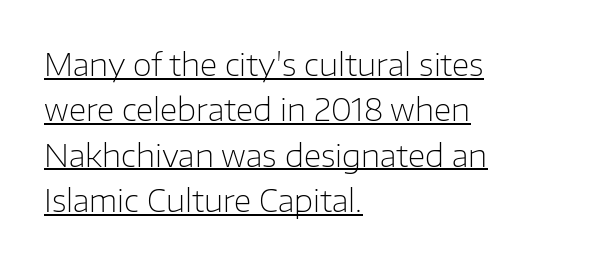
{"serif": "no", "italic": "no", "bold": "no", "weight": "light", "width": "normal", "stroke_contrast": "low", "x_height": "medium", "monospaced": "no", "underline": "yes", "align": "left", "line_spacing": "normal", "line_spacing_ratio": 1.46, "letter_spacing": "normal", "letter_spacing_em": 0.0, "glyph_px": 31}
